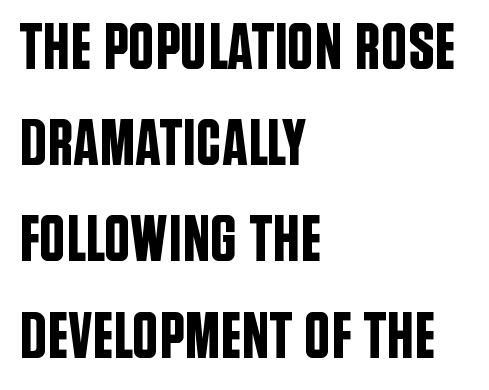
Which margin do the lines hug? The left one — the right edge is uneven. These lines keep a tight, regular rhythm from letter to letter. Is this a fixed-width face? No — the glyphs have proportional, varying widths. Look at the bottom of the vertical strokes: they stop flat, with no serifs. Normally led — the rows are evenly, conventionally spaced. Decoration check: the copy has no underline.
